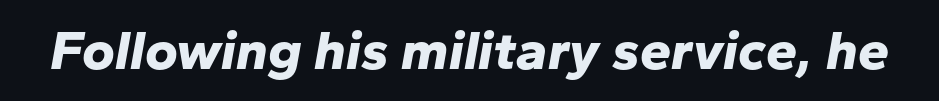
{"italic": "yes", "lean": "right", "slant_degrees": 10, "bold": "yes", "weight": "bold", "width": "normal", "stroke_contrast": "low", "x_height": "medium", "monospaced": "no", "underline": "no", "letter_spacing": "normal", "letter_spacing_em": 0.0, "glyph_px": 56}
